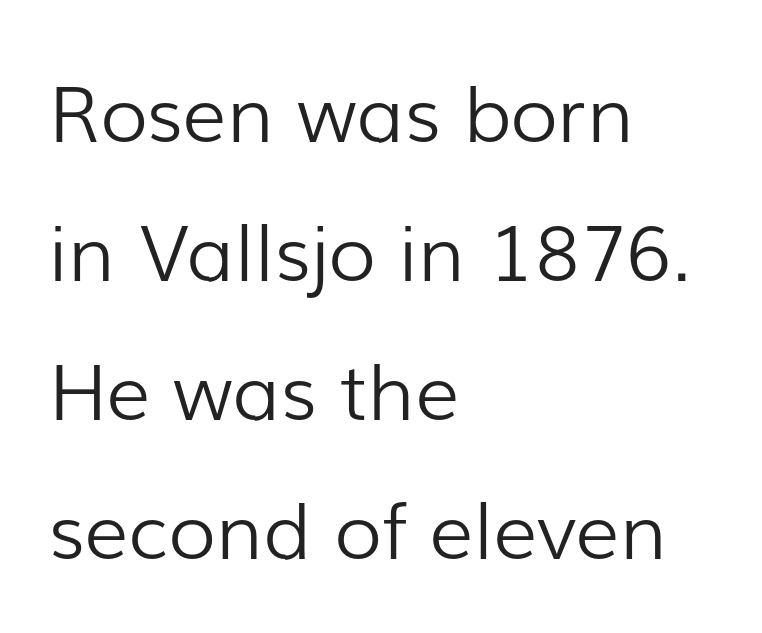
Tracking here is standard; glyphs follow each other at the usual distance. Vertical stems look standard width or narrower in stroke. Is there any slant? The stems are plumb. This rendering employs a face without finishing strokes, i.e., a sans-serif. Type without underlining.
